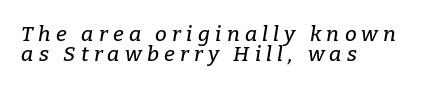
Q: Is the text italic (slanted)? A: Yes, it leans right by about 9 degrees.
Q: Is the text underlined? A: No.
Q: How is the paragraph aligned? A: Left-aligned.
Q: Is the spacing between letters normal or unusually wide? A: Unusually wide.
Q: Is the spacing between lines tight, normal or loose? A: Tight.
